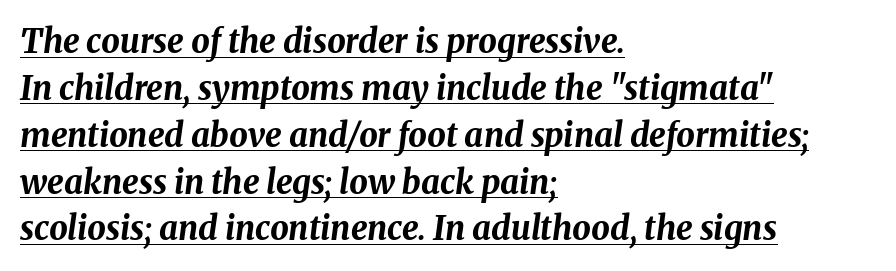
{"italic": "yes", "lean": "right", "slant_degrees": 8, "bold": "yes", "weight": "bold", "width": "normal", "stroke_contrast": "medium", "x_height": "medium", "monospaced": "no", "underline": "yes", "align": "left", "line_spacing": "normal", "line_spacing_ratio": 1.42, "letter_spacing": "normal", "letter_spacing_em": 0.0, "glyph_px": 33}
